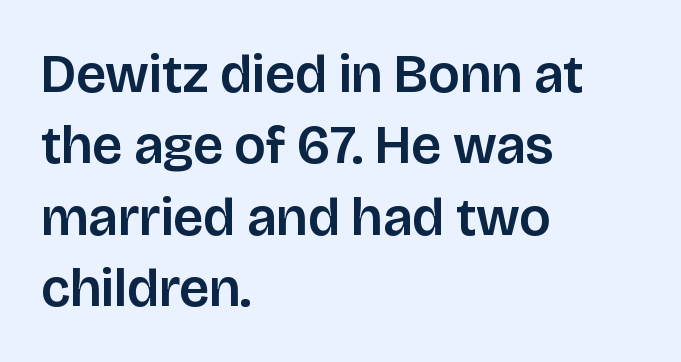
Q: Is the text italic (slanted)? A: No, it is upright.
Q: Is the typeface a serif or a sans-serif typeface? A: Sans-serif.
Q: Is the text underlined? A: No.
Q: How is the paragraph aligned? A: Left-aligned.
Q: Is the spacing between letters normal or unusually wide? A: Normal.
Q: Is the spacing between lines tight, normal or loose? A: Normal.
Q: Width (condensed, normal, or wide)? A: Normal.
Q: Stroke contrast? A: Low.
Q: x-height? A: Large.
Q: Monospaced? A: No.
